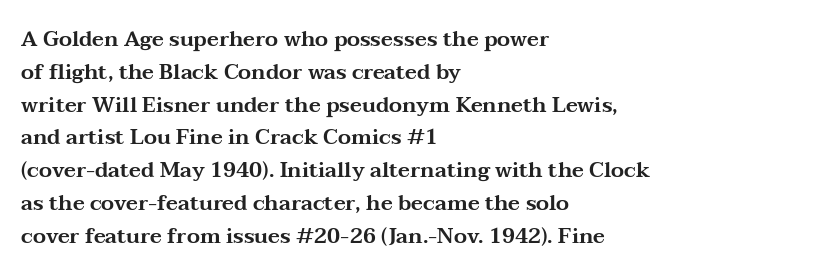
{"italic": "no", "underline": "no", "align": "left", "line_spacing": "normal", "line_spacing_ratio": 1.56, "letter_spacing": "normal", "letter_spacing_em": 0.0, "glyph_px": 21}
